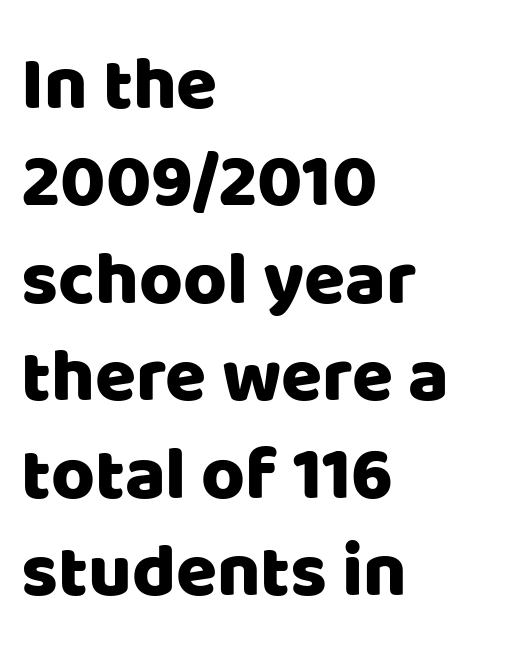
{"serif": "no", "italic": "no", "width": "normal", "stroke_contrast": "low", "x_height": "large", "monospaced": "no", "underline": "no", "align": "left", "line_spacing": "normal", "line_spacing_ratio": 1.3, "letter_spacing": "normal", "letter_spacing_em": 0.0, "glyph_px": 75}
